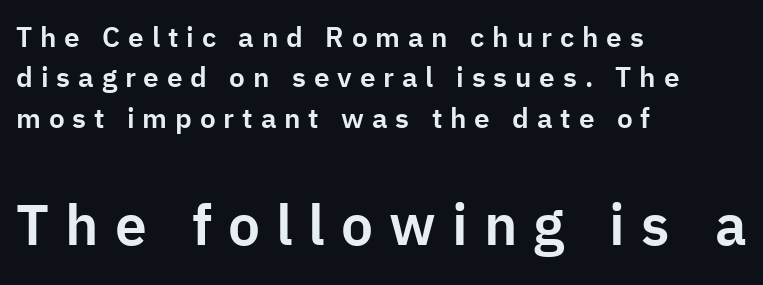
Left-aligned paragraph, ragged on the right. This sample uses expanded letter spacing, leaving extra air between glyphs. This sample has the flowing, uneven cadence of proportional lettering. The later block is typeset at a bigger size than the earlier block. A bare baseline throughout the passage. Is this a sans? Yes — the strokes have no serifs.
